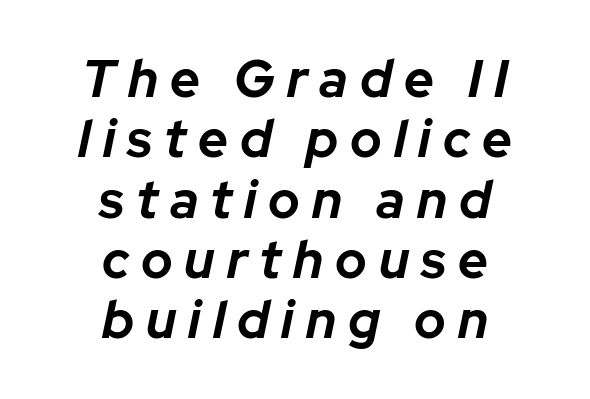
The image shows 52 px bold type, italic (leaning right); set centered, line spacing 1.16x, unusually wide letter spacing (+0.23 em), not underlined; low stroke contrast and a medium x-height.
